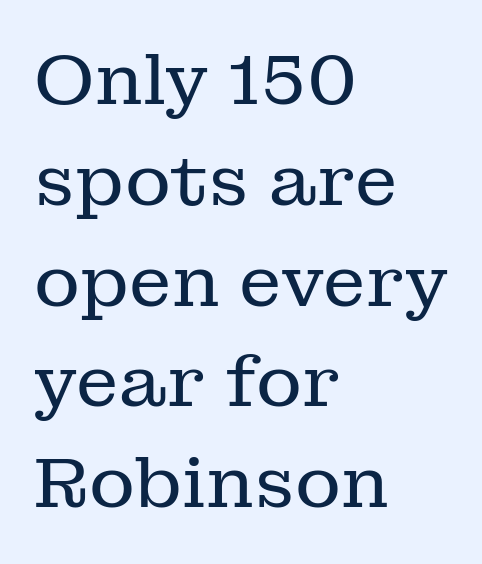
The image shows 71 px regular-weight serif type, upright; set left-aligned, normal line spacing (1.42x), normal letter spacing, not underlined; low stroke contrast and a medium x-height.
